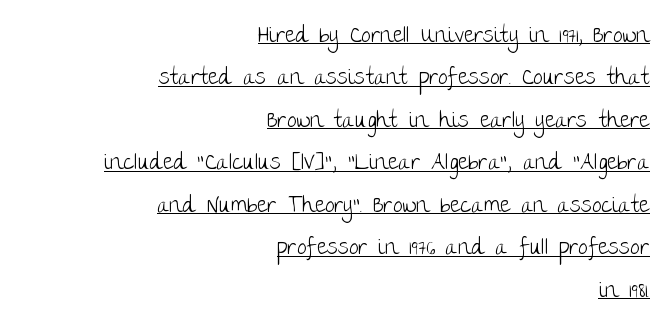
The lines are spread far apart with generous leading. The passage is arranged like a letterhead date or caption credit — flush right. Between one letter and the next there's only the usual sliver of space. These lines were composed using upright roman letters.
